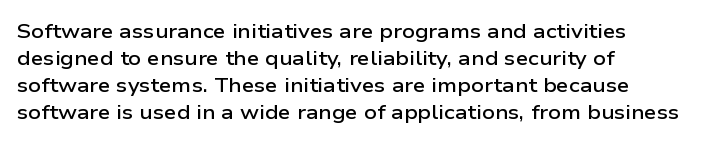
The image shows 20 px text type, upright; set left-aligned, normal line spacing (1.35x), normal letter spacing, not underlined.
